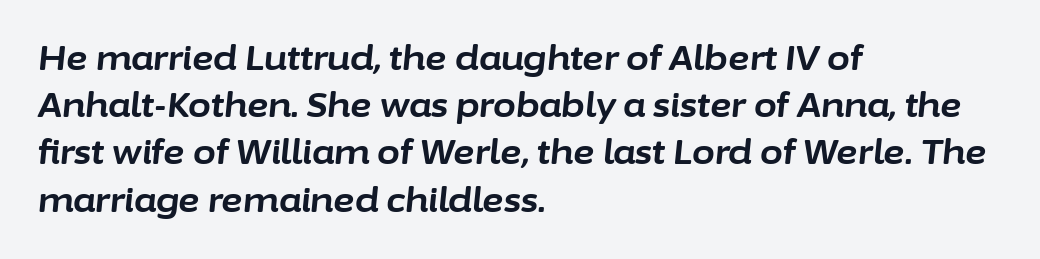
{"italic": "yes", "lean": "right", "slant_degrees": 6, "bold": "yes", "weight": "bold", "width": "normal", "stroke_contrast": "low", "x_height": "medium", "monospaced": "no", "underline": "no", "align": "left", "line_spacing": "normal", "line_spacing_ratio": 1.43, "letter_spacing": "normal", "letter_spacing_em": 0.0, "glyph_px": 33}
